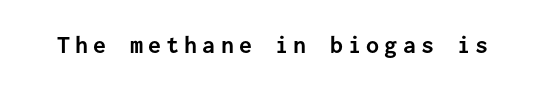
Descenders are the only things crossing below the line. The glyphs have the mass of a bold cut. Style check: upright. How are the letters spaced? Widely, with obvious added tracking.
